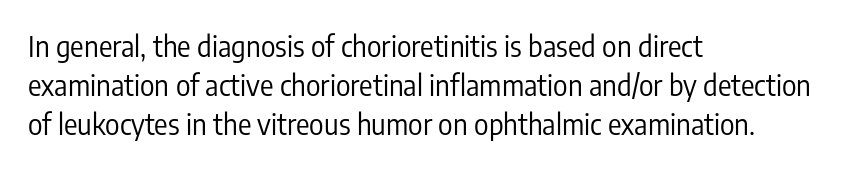
{"serif": "no", "italic": "no", "bold": "no", "weight": "regular", "width": "condensed", "stroke_contrast": "low", "x_height": "medium", "monospaced": "no", "underline": "no", "align": "left", "line_spacing": "normal", "line_spacing_ratio": 1.4, "letter_spacing": "normal", "letter_spacing_em": 0.0, "glyph_px": 28}
